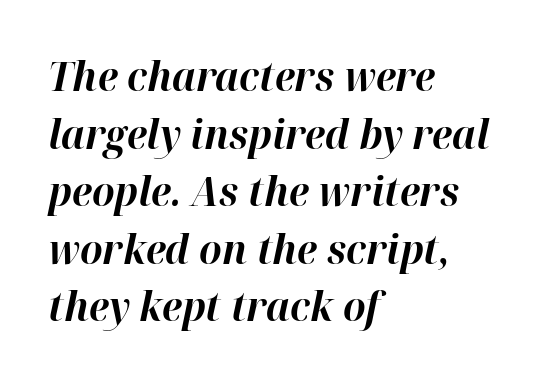
Yep, that's italic — everything's leaning. Line beginnings align vertically; line endings do not. The line-height multiplier appears to be the usual default. A full-strength bold gives these letters their thick strokes. Descenders are the only things crossing below the line.
